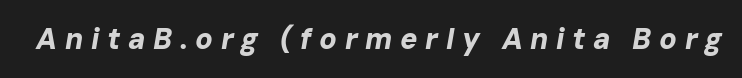
The image shows 29 px bold type, italic (leaning right); set unusually wide letter spacing (+0.26 em), not underlined; low stroke contrast and a medium x-height.
